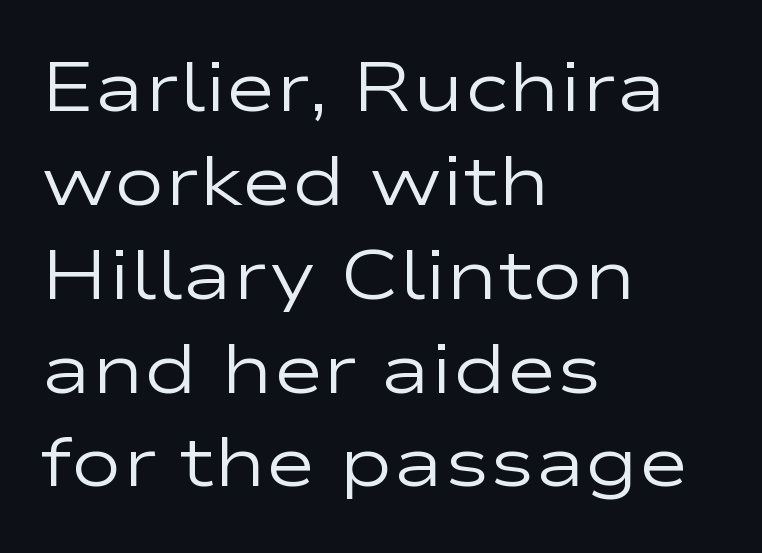
Q: Is the text bold? A: No.
Q: Is the text italic (slanted)? A: No, it is upright.
Q: Is the typeface a serif or a sans-serif typeface? A: Sans-serif.
Q: Is the text underlined? A: No.
Q: How is the paragraph aligned? A: Left-aligned.
Q: Is the spacing between letters normal or unusually wide? A: Normal.
Q: Is the spacing between lines tight, normal or loose? A: Normal.
Q: Width (condensed, normal, or wide)? A: Wide.
Q: Stroke contrast? A: Low.
Q: x-height? A: Medium.
Q: Monospaced? A: No.
